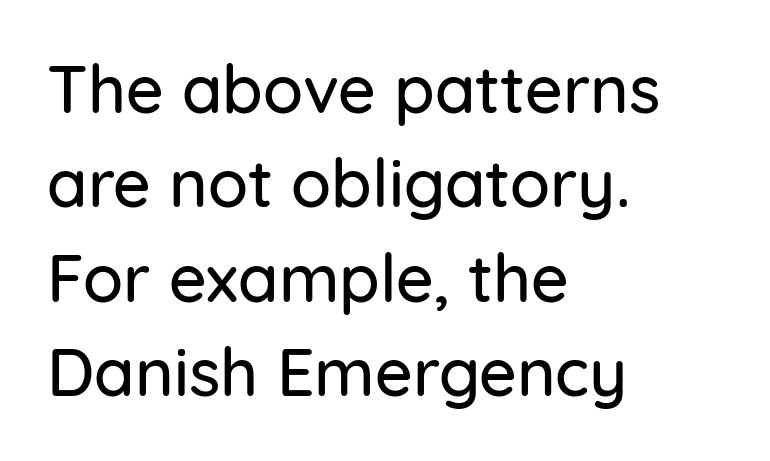
The passage shown is typed in a proportional face where columns would drift. This sample keeps an unexceptional amount of space between lines. It's the straight-up-and-down kind of type. The face used here is rendered with its standard letterfit. Beneath every word, the page is bare.
